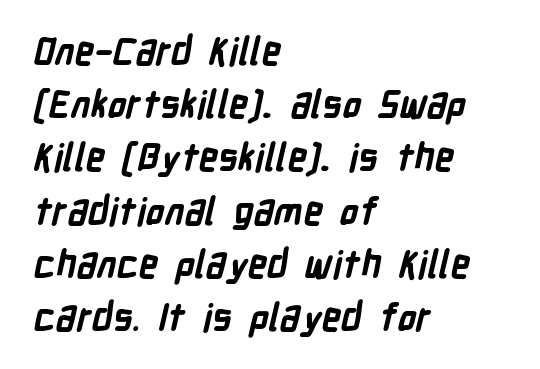
Q: Is the text bold? A: Yes.
Q: Is the typeface a serif or a sans-serif typeface? A: Sans-serif.
Q: Is the text underlined? A: No.
Q: How is the paragraph aligned? A: Left-aligned.
Q: Is the spacing between letters normal or unusually wide? A: Normal.
Q: Is the spacing between lines tight, normal or loose? A: Normal.
Q: Width (condensed, normal, or wide)? A: Condensed.
Q: Stroke contrast? A: Low.
Q: x-height? A: Medium.
Q: Monospaced? A: No.
